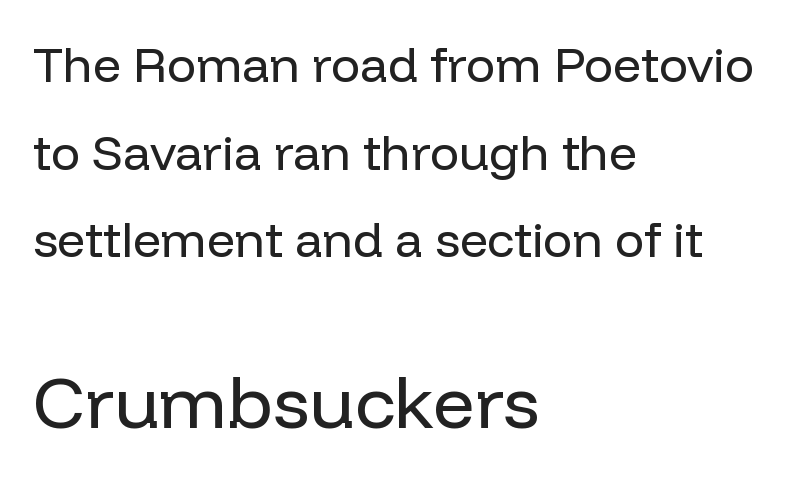
You could not count columns in this text — the font is proportionally spaced. The baseline area is clear. The type is set solid horizontally, with unmodified tracking. Is the stroke heavy? The answer is a plain regular-or-lighter. Between these two stacked blocks, the lower one wins on size. Check where the strokes stop: nothing finishes them off — pure sans.
